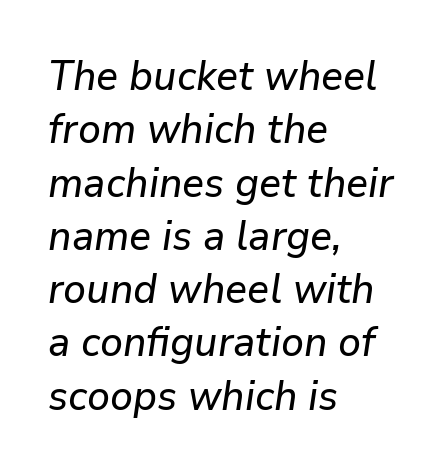
Q: Is the text italic (slanted)? A: Yes, it leans right by about 9 degrees.
Q: Is the text underlined? A: No.
Q: How is the paragraph aligned? A: Left-aligned.
Q: Is the spacing between letters normal or unusually wide? A: Normal.
Q: Is the spacing between lines tight, normal or loose? A: Normal.
Q: Width (condensed, normal, or wide)? A: Normal.
Q: Stroke contrast? A: Low.
Q: x-height? A: Medium.
Q: Monospaced? A: No.
